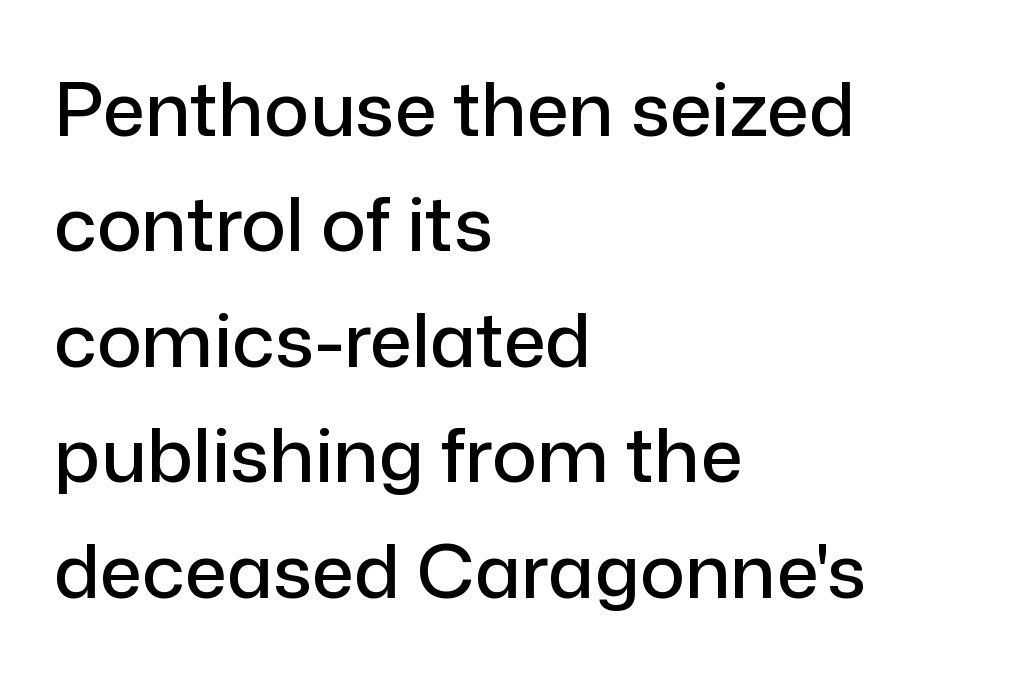
The image shows 75 px sans-serif type, upright; set left-aligned, normal line spacing (1.54x), normal letter spacing, not underlined; low stroke contrast and a medium x-height.
